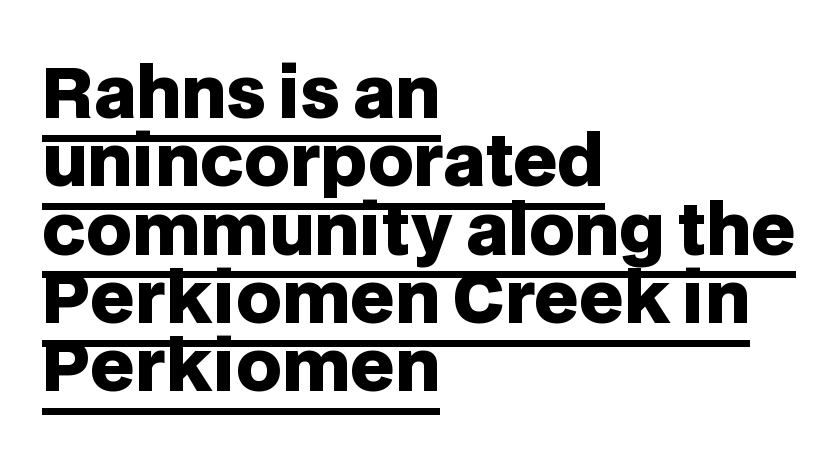
Notice how descenders almost collide with the ascenders below — that's tight leading. Each letter's strokes conclude bluntly, with no projecting serifs. Underlining? Definitely there. In CSS terms this would be text-align: left. Is this a fixed-width face? No — the glyphs have proportional, varying widths.
